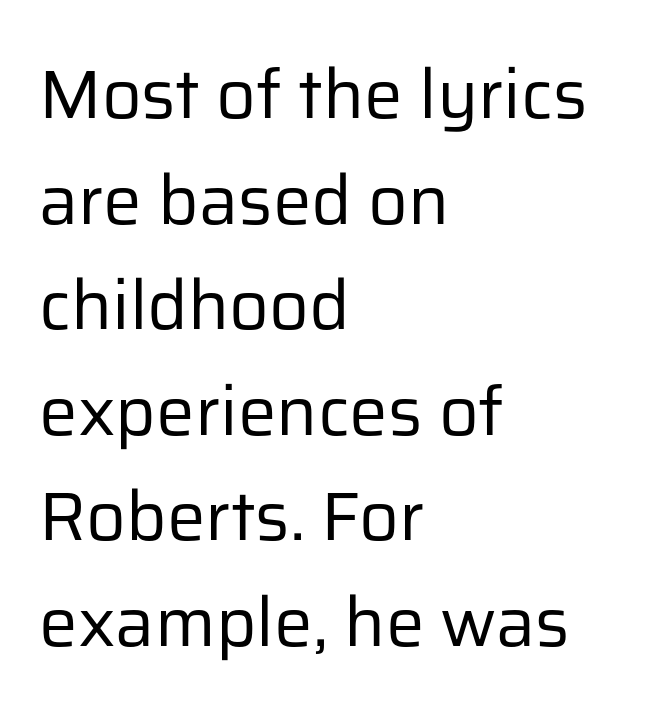
Is this a fixed-width face? No — the glyphs have proportional, varying widths. The gaps between neighbouring characters are ordinary and unremarkable. If you drew a line through each stem, it would be perfectly vertical. Counters stay open thanks to moderate or lighter strokes. Horizontally, the lines are justified to the leading edge only.
